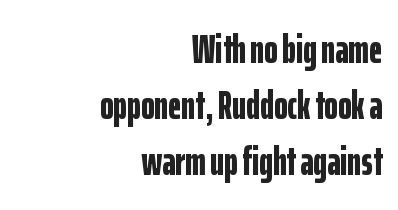
The image shows 41 px bold, condensed sans-serif type, upright; set right-aligned, normal line spacing (1.37x), normal letter spacing, not underlined; low stroke contrast and a medium x-height.
